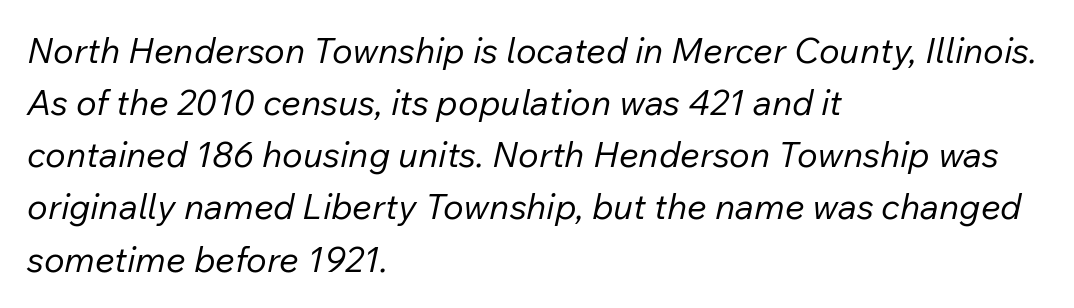
{"italic": "yes", "lean": "right", "slant_degrees": 12, "bold": "no", "weight": "regular", "width": "normal", "stroke_contrast": "low", "x_height": "medium", "monospaced": "no", "underline": "no", "align": "left", "line_spacing": "normal", "line_spacing_ratio": 1.49, "letter_spacing": "normal", "letter_spacing_em": 0.0, "glyph_px": 35}
